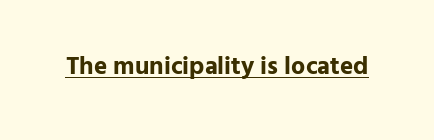
{"italic": "no", "bold": "yes", "underline": "yes", "letter_spacing": "normal", "letter_spacing_em": 0.0, "glyph_px": 25}
